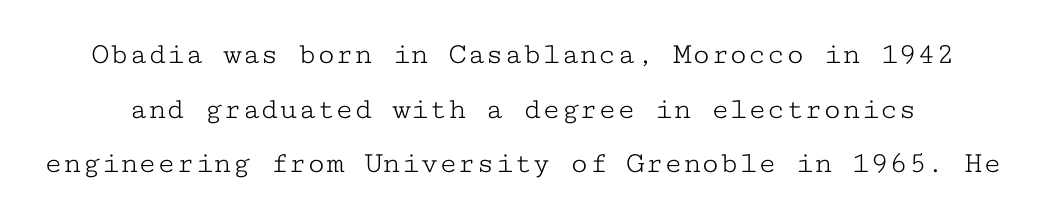
The image shows 31 px light, wide serif type, upright, monospaced; set line spacing 1.76x, normal letter spacing, not underlined; low stroke contrast and a medium x-height.
